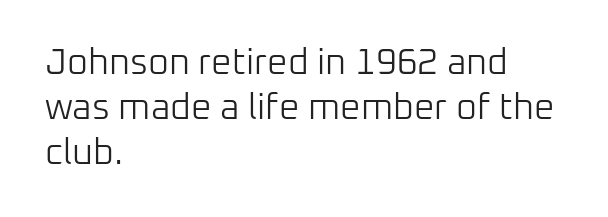
Is the letter spacing exaggerated? No — it looks like the ordinary default. All the whitespace from short lines collects on the right. Upright lettering throughout. The zone under the glyphs is completely vacant.
